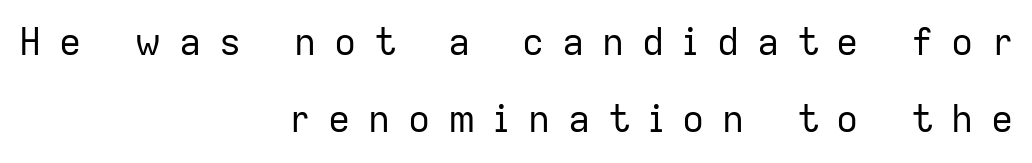
{"serif": "no", "italic": "no", "bold": "no", "weight": "regular", "width": "normal", "stroke_contrast": "low", "x_height": "medium", "monospaced": "no", "underline": "no", "align": "right", "line_spacing": "loose", "line_spacing_ratio": 2.09, "letter_spacing": "wide", "letter_spacing_em": 0.48, "glyph_px": 37}
